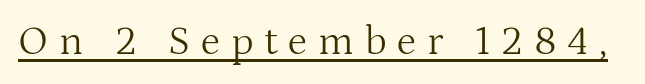
The passage shown is not bold in any degree. The passage shown is typed in a proportional face where columns would drift. Posture: vertical. The tracking jumps out immediately: characters are airy and widely separated. A rule runs beneath these lines of type.
